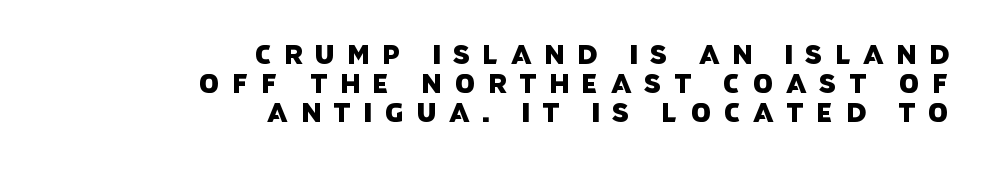
In terms of leading, this rendering errs on the cramped side. How are the letters spaced? Widely, with obvious added tracking. The space directly below the letters is spotless. Notice how the passage keeps a crisp vertical edge on the right only.
